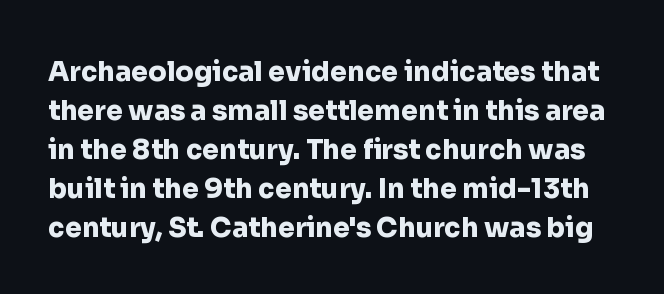
{"italic": "no", "bold": "yes", "underline": "no", "line_spacing": "normal", "line_spacing_ratio": 1.44, "letter_spacing": "normal", "letter_spacing_em": 0.0, "glyph_px": 27}
